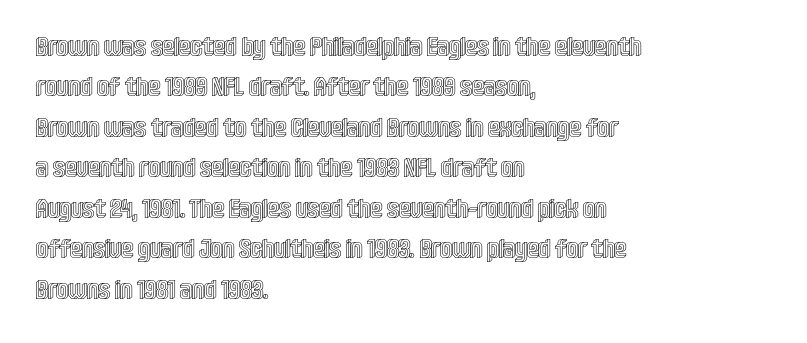
No italicization has been applied; the sample stays upright. This block has exactly the height ordinary leading produces. Students, note that the glyphs here touch the page at normal intervals. Typeset ragged right — the left edge is the straight one.
